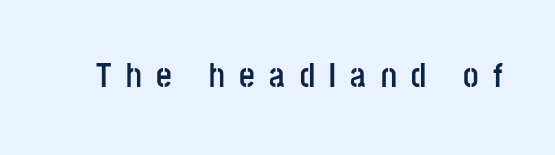
The image shows 34 px semibold, condensed sans-serif type, upright; set unusually wide letter spacing (+0.43 em), not underlined; low stroke contrast and a large x-height.
